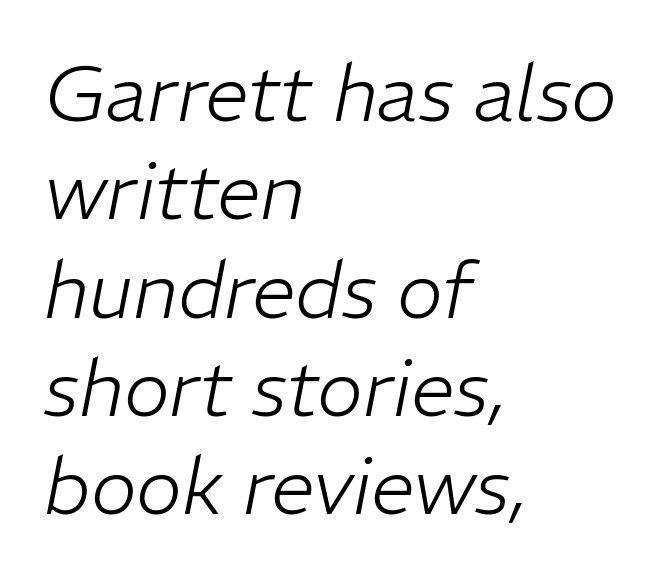
Q: Is the text bold? A: No.
Q: Is the text italic (slanted)? A: Yes, it leans right by about 11 degrees.
Q: Is the text underlined? A: No.
Q: How is the paragraph aligned? A: Left-aligned.
Q: Is the spacing between letters normal or unusually wide? A: Normal.
Q: Is the spacing between lines tight, normal or loose? A: Normal.
Q: Width (condensed, normal, or wide)? A: Normal.
Q: Stroke contrast? A: Low.
Q: x-height? A: Medium.
Q: Monospaced? A: No.
